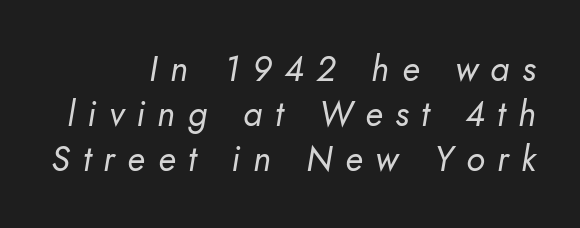
Q: Is the text bold? A: No.
Q: Is the text italic (slanted)? A: Yes, it leans right by about 10 degrees.
Q: Is the text underlined? A: No.
Q: How is the paragraph aligned? A: Right-aligned.
Q: Is the spacing between letters normal or unusually wide? A: Unusually wide.
Q: Is the spacing between lines tight, normal or loose? A: Normal.
Q: Width (condensed, normal, or wide)? A: Normal.
Q: Stroke contrast? A: Low.
Q: x-height? A: Small.
Q: Monospaced? A: No.
